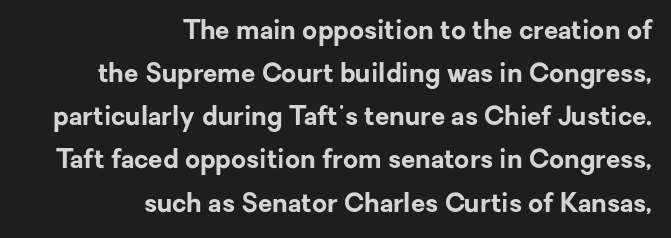
{"italic": "no", "bold": "yes", "underline": "no", "align": "right", "line_spacing": "normal", "line_spacing_ratio": 1.66, "letter_spacing": "normal", "letter_spacing_em": 0.0, "glyph_px": 26}
